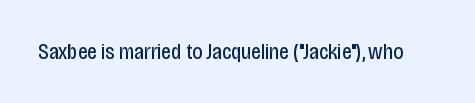
{"italic": "no", "bold": "no", "underline": "no", "letter_spacing": "normal", "letter_spacing_em": 0.0, "glyph_px": 22}
